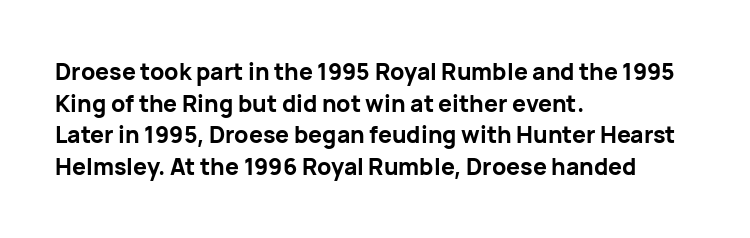
{"italic": "no", "bold": "yes", "underline": "no", "align": "left", "line_spacing": "normal", "line_spacing_ratio": 1.38, "letter_spacing": "normal", "letter_spacing_em": 0.0, "glyph_px": 23}
